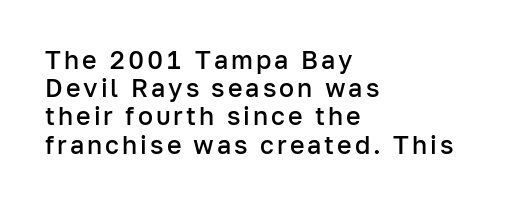
Rows of type sit shoulder to shoulder in the vertical direction. Weight: semibold (demi). Layout note: lines flush left. Quick note: underline off. The type sits square on the baseline with zero lean.
